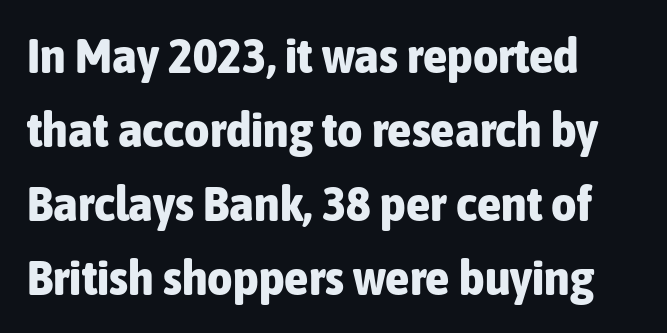
The image shows 49 px bold, condensed sans-serif type, upright; set left-aligned, normal line spacing (1.51x), normal letter spacing, not underlined; low stroke contrast and a medium x-height.
